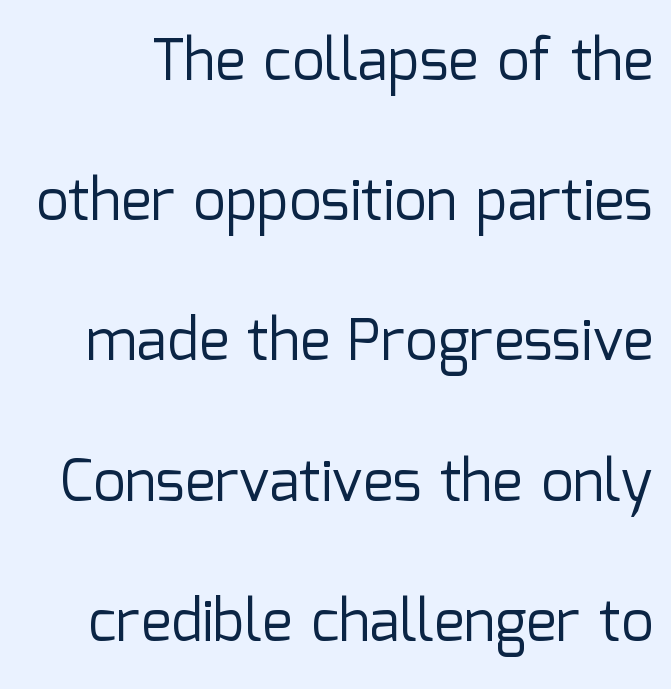
{"serif": "no", "italic": "no", "bold": "no", "weight": "regular", "width": "normal", "stroke_contrast": "low", "x_height": "medium", "monospaced": "no", "underline": "no", "line_spacing": "loose", "line_spacing_ratio": 2.46, "letter_spacing": "normal", "letter_spacing_em": 0.0, "glyph_px": 57}
